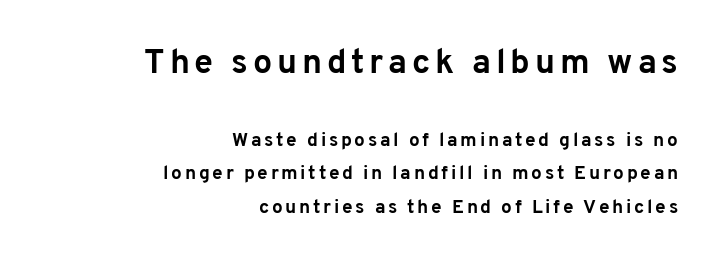
The image shows 34 px bold sans-serif type, upright; set right-aligned, line spacing 1.76x, not underlined; the first (top) block is 1.79x larger; low stroke contrast and a medium x-height.
